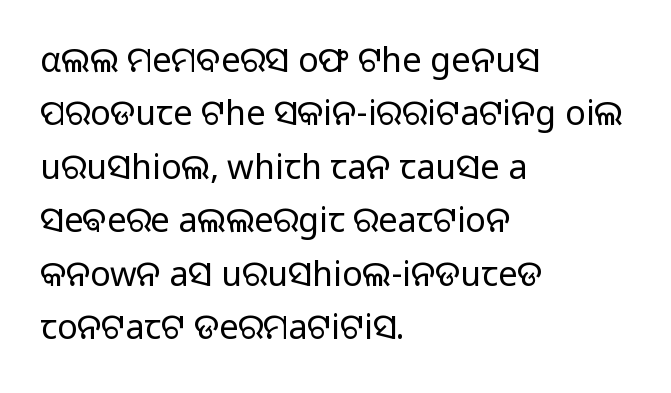
{"serif": "no", "italic": "no", "bold": "no", "weight": "regular", "width": "normal", "stroke_contrast": "low", "x_height": "medium", "monospaced": "no", "underline": "no", "align": "left", "line_spacing": "normal", "line_spacing_ratio": 1.57, "letter_spacing": "normal", "letter_spacing_em": 0.0, "glyph_px": 34}
